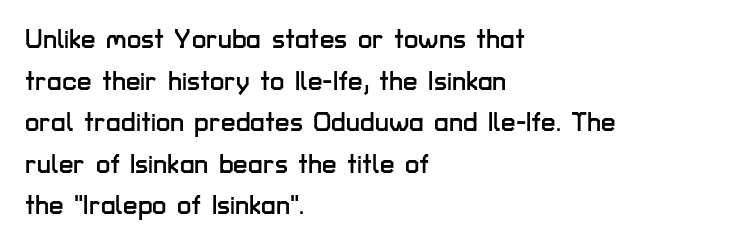
The glyphs are unaccompanied by any horizontal stroke below them. Nope, not italic — everything's standing straight. This sample keeps an unexceptional amount of space between lines. The lines are quadded left. Characters follow at the spacing the type designer built in.
